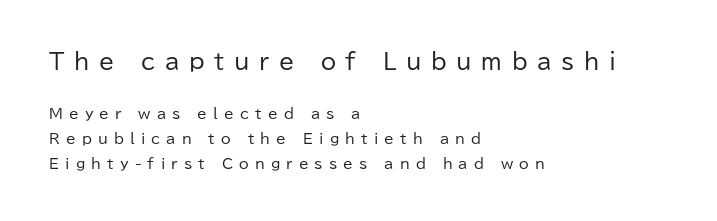
Scale decreases going downward across the two blocks. The ragged edge is on the right, which tells us the setting is flush left. Letters rest on an invisible, unmarked baseline. If you drew a line through each stem, it would be perfectly vertical. You could only call the tracking loose — the letters float apart.
